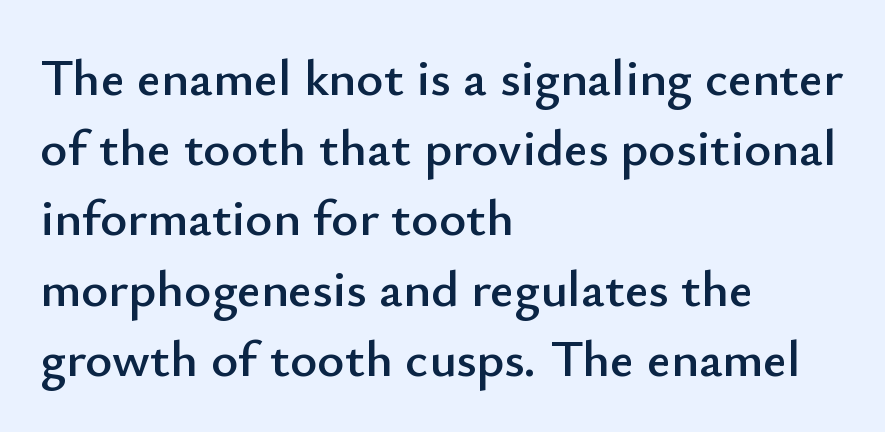
The image shows 52 px sans-serif type, upright; set left-aligned, normal line spacing (1.35x), normal letter spacing, not underlined; low stroke contrast and a small x-height.
